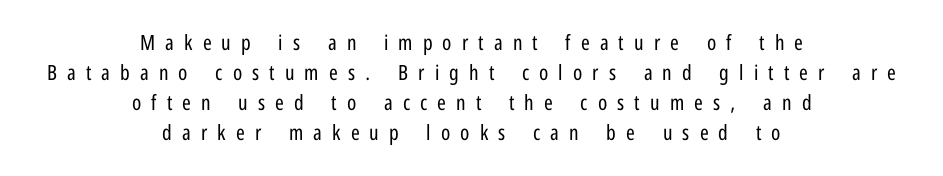
Q: Is the text bold? A: No.
Q: Is the text italic (slanted)? A: No, it is upright.
Q: Is the text underlined? A: No.
Q: How is the paragraph aligned? A: Centered.
Q: Is the spacing between letters normal or unusually wide? A: Unusually wide.
Q: Is the spacing between lines tight, normal or loose? A: Normal.
